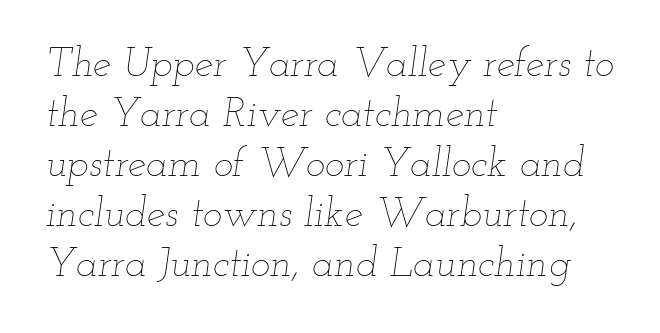
The image shows 41 px thin, wide type, italic (leaning right); set left-aligned, line spacing 1.22x, normal letter spacing, not underlined; low stroke contrast and a small x-height.
